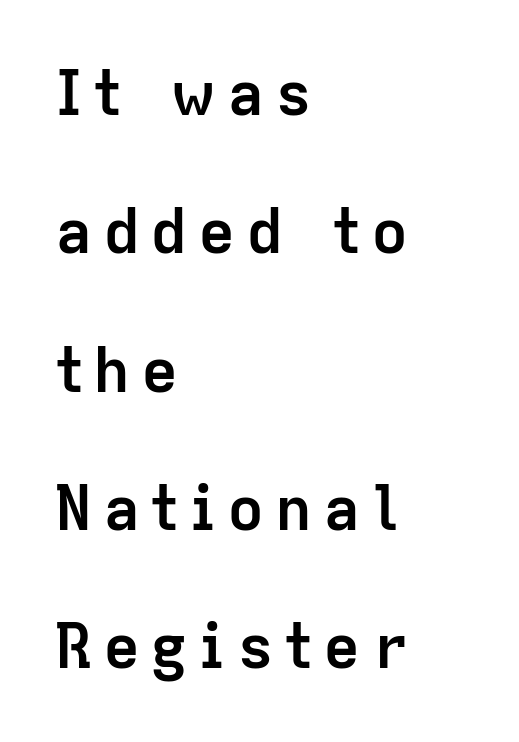
{"serif": "no", "italic": "no", "bold": "yes", "weight": "semibold", "width": "normal", "stroke_contrast": "low", "x_height": "medium", "monospaced": "no", "underline": "no", "align": "left", "line_spacing": "loose", "line_spacing_ratio": 2.23, "glyph_px": 62}
